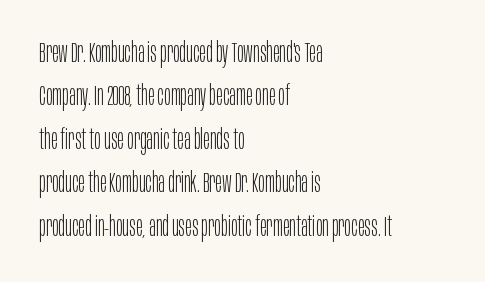
The image shows 28 px light, condensed sans-serif type, upright; set left-aligned, normal line spacing (1.55x), normal letter spacing, not underlined; low stroke contrast and a large x-height.
